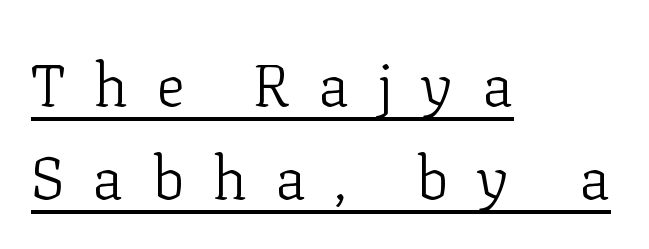
Spacing verdict: proportional, widths tailored to each character. The typography opts for an upright posture over an oblique one. The font sits on the lighter half of the weight spectrum, regular included. The rows are spaced the way most documents space them. Tracking value appears strongly positive — letters spread wide.
